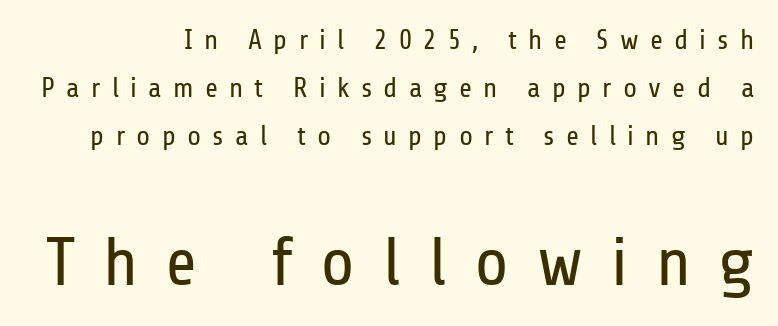
Q: Is the text bold? A: No.
Q: Is the text italic (slanted)? A: No, it is upright.
Q: Is the typeface a serif or a sans-serif typeface? A: Sans-serif.
Q: Is the text underlined? A: No.
Q: Is the spacing between letters normal or unusually wide? A: Unusually wide.
Q: Which block of text is set in a larger size, the first (top) or the second (bottom)? A: The second (bottom) one.
Q: Width (condensed, normal, or wide)? A: Condensed.
Q: Stroke contrast? A: Low.
Q: x-height? A: Medium.
Q: Monospaced? A: No.
